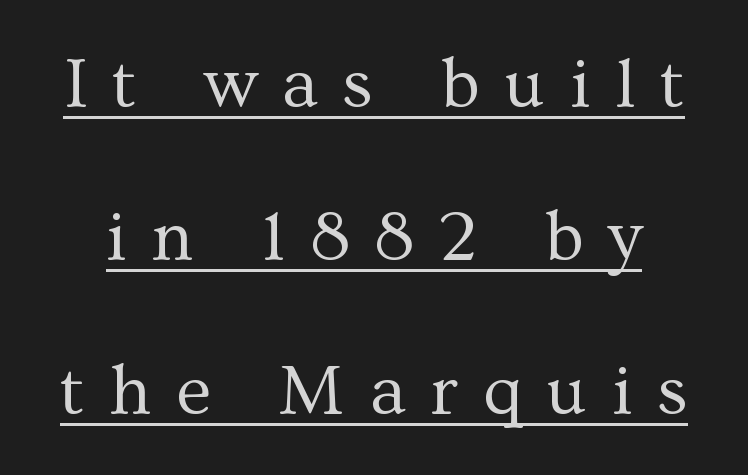
{"serif": "yes", "italic": "no", "bold": "no", "weight": "regular", "width": "normal", "stroke_contrast": "medium", "x_height": "medium", "monospaced": "no", "underline": "yes", "line_spacing": "loose", "line_spacing_ratio": 2.13, "letter_spacing": "wide", "letter_spacing_em": 0.34, "glyph_px": 72}
